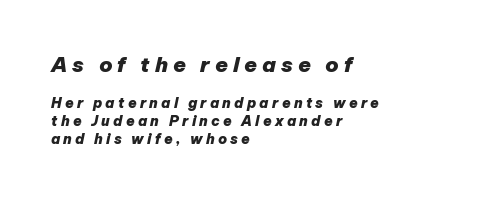
The image shows 21 px bold type, italic (leaning right); set left-aligned, normal line spacing (1.27x), unusually wide letter spacing (+0.23 em), not underlined; the first (top) block is 1.5x larger.
